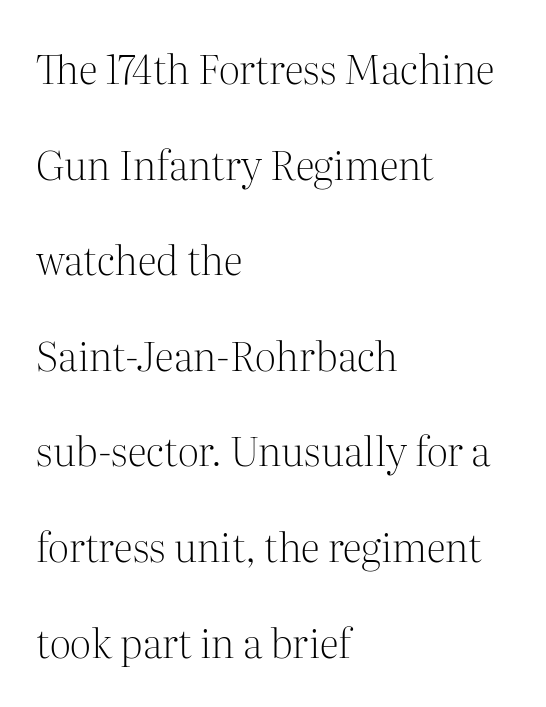
{"serif": "yes", "italic": "no", "bold": "no", "weight": "light", "width": "normal", "stroke_contrast": "medium", "x_height": "medium", "monospaced": "no", "underline": "no", "align": "left", "line_spacing": "loose", "line_spacing_ratio": 2.39, "letter_spacing": "normal", "letter_spacing_em": 0.0, "glyph_px": 40}
